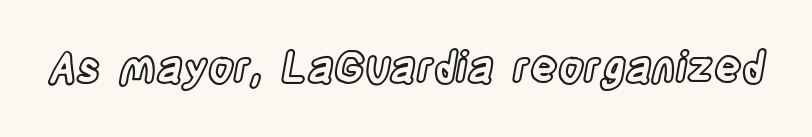
Q: Is the text italic (slanted)? A: Yes.
Q: Is the text underlined? A: No.
Q: Is the spacing between letters normal or unusually wide? A: Normal.
Q: Width (condensed, normal, or wide)? A: Condensed.
Q: x-height? A: Large.
Q: Monospaced? A: No.
